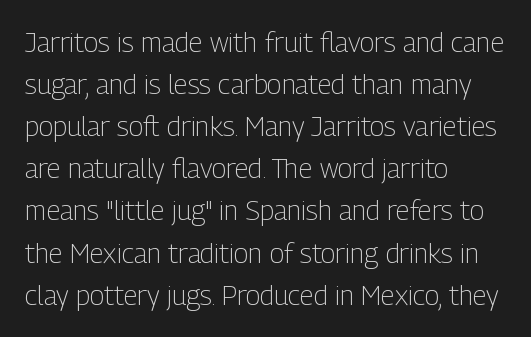
Q: Is the text bold? A: No.
Q: Is the text italic (slanted)? A: No, it is upright.
Q: Is the text underlined? A: No.
Q: How is the paragraph aligned? A: Left-aligned.
Q: Is the spacing between letters normal or unusually wide? A: Normal.
Q: Is the spacing between lines tight, normal or loose? A: Normal.
